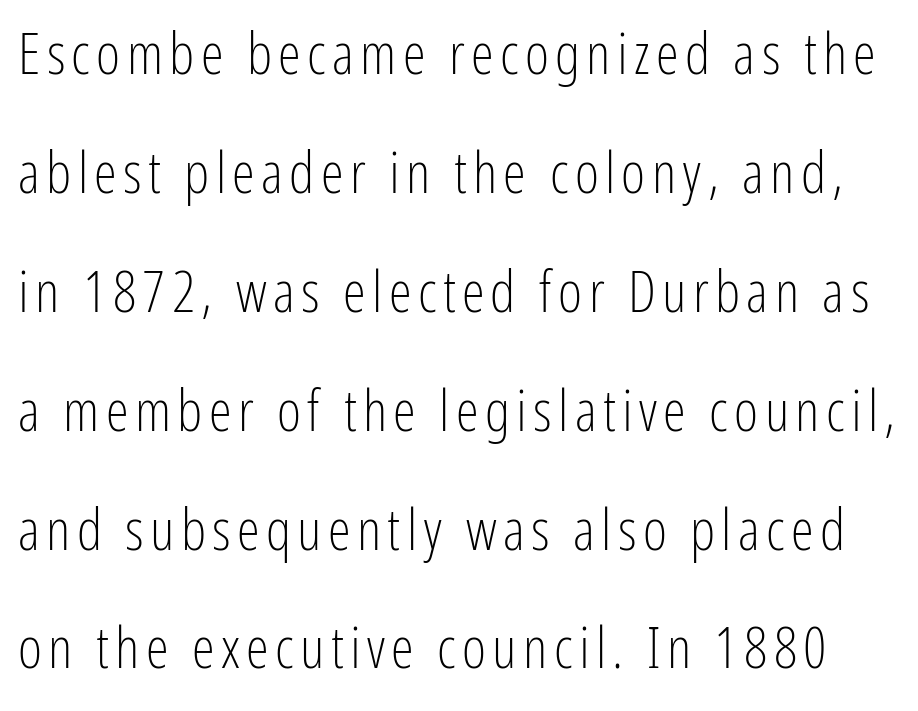
The image shows 58 px light, condensed sans-serif type, upright; set loose line spacing (2.05x), not underlined; low stroke contrast and a medium x-height.
